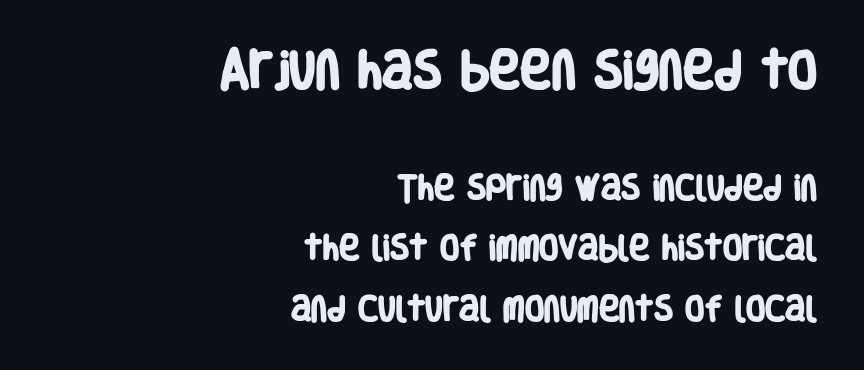
Q: Is the text bold? A: Yes.
Q: Is the typeface a serif or a sans-serif typeface? A: Sans-serif.
Q: Is the text underlined? A: No.
Q: How is the paragraph aligned? A: Right-aligned.
Q: Is the spacing between letters normal or unusually wide? A: Normal.
Q: Is the spacing between lines tight, normal or loose? A: Loose.
Q: Which block of text is set in a larger size, the first (top) or the second (bottom)? A: The first (top) one.
Q: Width (condensed, normal, or wide)? A: Condensed.
Q: Stroke contrast? A: Low.
Q: x-height? A: Large.
Q: Monospaced? A: No.
